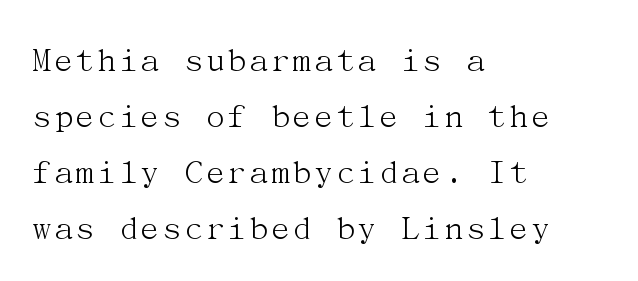
The image shows 37 px light serif type, upright; set left-aligned, normal line spacing (1.51x), normal letter spacing, not underlined; medium stroke contrast and a medium x-height.
